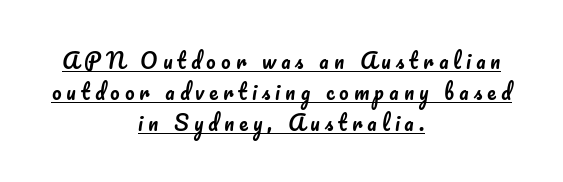
{"underline": "yes", "align": "center", "line_spacing": "normal", "line_spacing_ratio": 1.47, "letter_spacing": "wide", "letter_spacing_em": 0.24, "glyph_px": 21}
